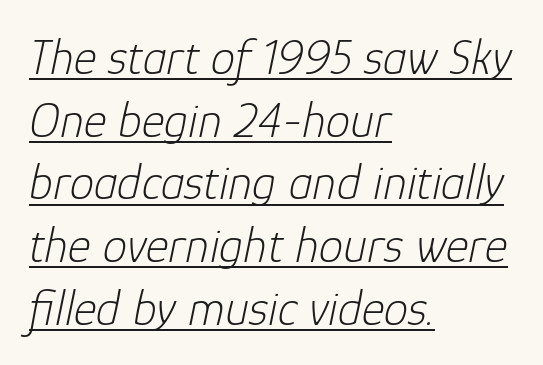
Is this a heavy cut? Hardly; it is regular or lighter. The vertical gap from one line to the next is medium. The words here are underlined. No extra tracking has been applied to these lines. Does the lettering tilt? It does — this is italic. The lines in this sample share a left origin and differ only in where they stop.
